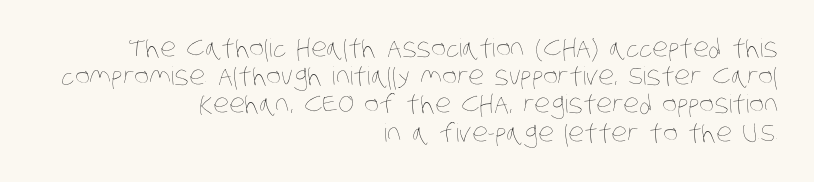
Q: Is the text bold? A: No.
Q: Is the text underlined? A: No.
Q: How is the paragraph aligned? A: Right-aligned.
Q: Is the spacing between letters normal or unusually wide? A: Normal.
Q: Is the spacing between lines tight, normal or loose? A: Tight.
